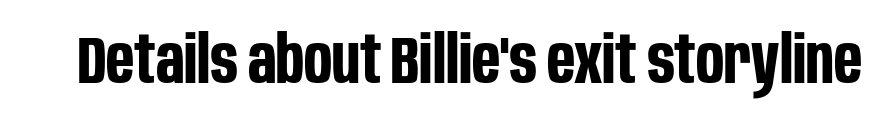
Looks like regular typesetting: each glyph gets only the width it needs. Vertical strokes here are truly vertical. Bare-footed words on every line. The rendering keeps characters at their native spacing.
